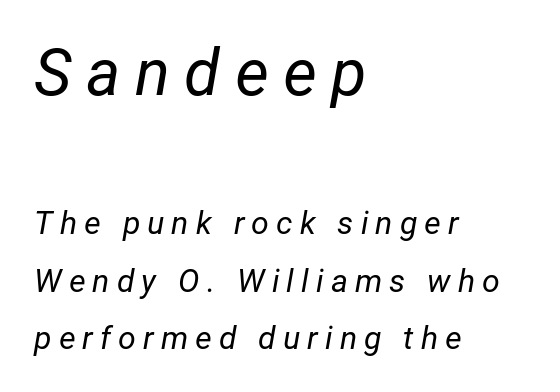
{"italic": "yes", "lean": "right", "slant_degrees": 12, "bold": "no", "weight": "regular", "width": "normal", "stroke_contrast": "low", "x_height": "medium", "monospaced": "no", "underline": "no", "align": "left", "line_spacing_ratio": 1.81, "letter_spacing": "wide", "letter_spacing_em": 0.22, "larger_block": "first", "size_ratio": 2.03, "glyph_px": 65}
